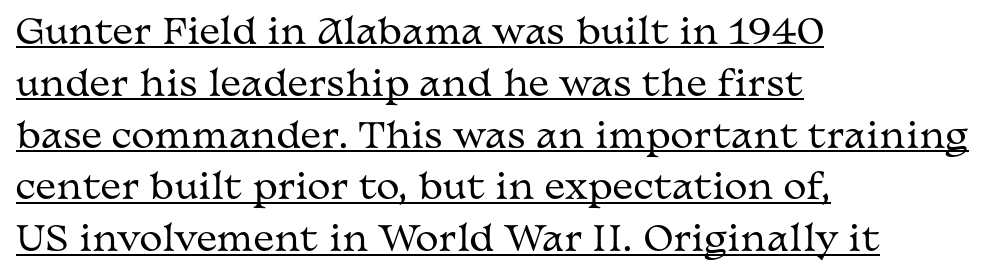
The image shows 35 px regular-weight, wide serif type, upright; set left-aligned, normal line spacing (1.48x), normal letter spacing, underlined; medium stroke contrast and a medium x-height.
